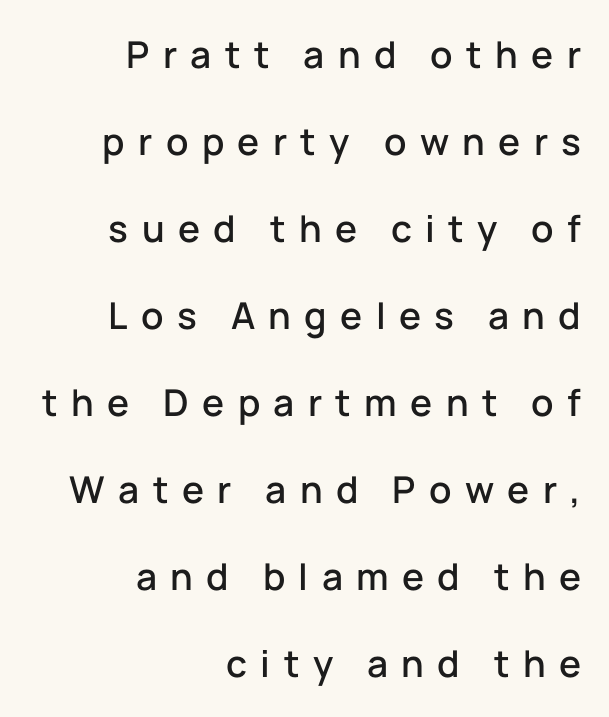
{"serif": "no", "italic": "no", "width": "normal", "stroke_contrast": "low", "x_height": "medium", "monospaced": "no", "underline": "no", "align": "right", "line_spacing": "loose", "line_spacing_ratio": 2.35, "letter_spacing": "wide", "letter_spacing_em": 0.36, "glyph_px": 37}
